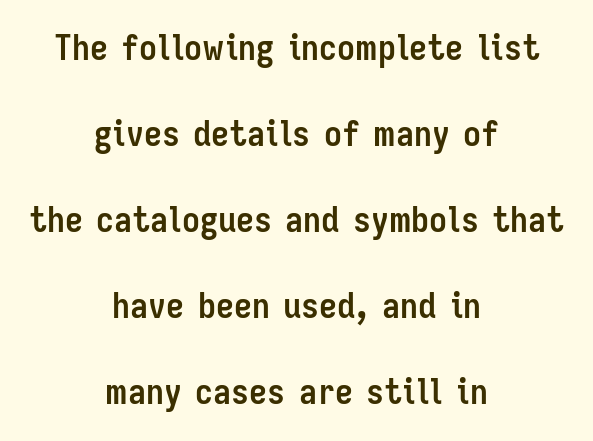
{"serif": "no", "italic": "no", "bold": "yes", "weight": "semibold", "width": "condensed", "stroke_contrast": "low", "x_height": "medium", "monospaced": "no", "underline": "no", "align": "center", "line_spacing": "loose", "line_spacing_ratio": 2.39, "letter_spacing": "normal", "letter_spacing_em": 0.0, "glyph_px": 36}
